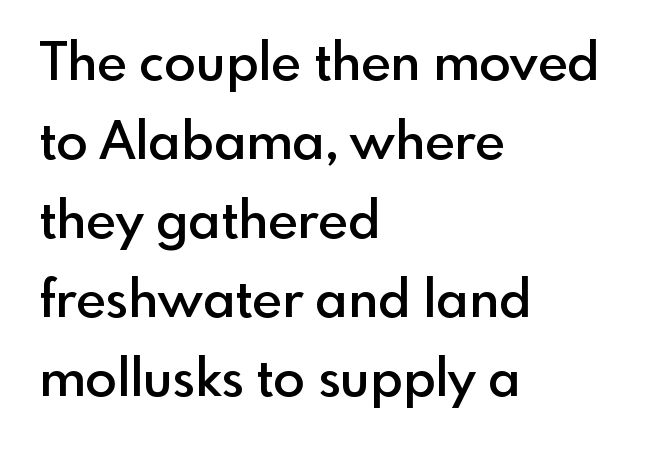
{"serif": "no", "italic": "no", "bold": "semi", "weight": "semibold", "width": "normal", "x_height": "small", "monospaced": "no", "underline": "no", "align": "left", "line_spacing": "normal", "line_spacing_ratio": 1.52, "letter_spacing": "normal", "letter_spacing_em": 0.0, "glyph_px": 52}
